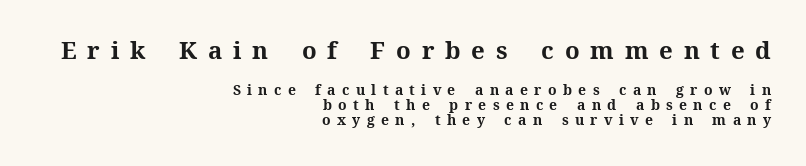
{"italic": "no", "bold": "yes", "underline": "no", "align": "right", "line_spacing": "tight", "line_spacing_ratio": 1.1, "letter_spacing": "wide", "letter_spacing_em": 0.45, "larger_block": "first", "size_ratio": 1.71, "glyph_px": 24}
